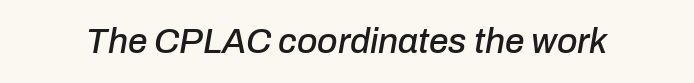
Q: Is the text italic (slanted)? A: Yes, it leans right by about 10 degrees.
Q: Is the text underlined? A: No.
Q: Is the spacing between letters normal or unusually wide? A: Normal.
Q: Width (condensed, normal, or wide)? A: Normal.
Q: Stroke contrast? A: Low.
Q: x-height? A: Medium.
Q: Monospaced? A: No.
